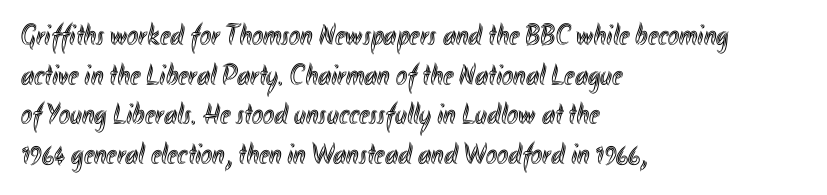
The image shows 30 px condensed type; set left-aligned, normal line spacing (1.32x), normal letter spacing, not underlined; a small x-height.
